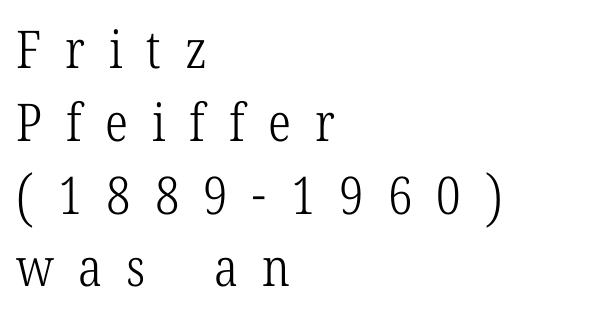
{"serif": "yes", "italic": "no", "bold": "no", "weight": "light", "width": "condensed", "stroke_contrast": "low", "x_height": "medium", "monospaced": "no", "underline": "no", "align": "left", "line_spacing": "normal", "line_spacing_ratio": 1.4, "letter_spacing": "wide", "letter_spacing_em": 0.46, "glyph_px": 52}
